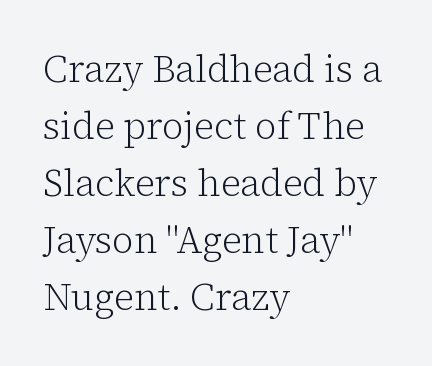
Q: Is the text bold? A: No.
Q: Is the text italic (slanted)? A: No, it is upright.
Q: Is the typeface a serif or a sans-serif typeface? A: Serif.
Q: Is the text underlined? A: No.
Q: How is the paragraph aligned? A: Left-aligned.
Q: Is the spacing between letters normal or unusually wide? A: Normal.
Q: Is the spacing between lines tight, normal or loose? A: Normal.
Q: Width (condensed, normal, or wide)? A: Normal.
Q: Stroke contrast? A: Low.
Q: x-height? A: Medium.
Q: Monospaced? A: No.
